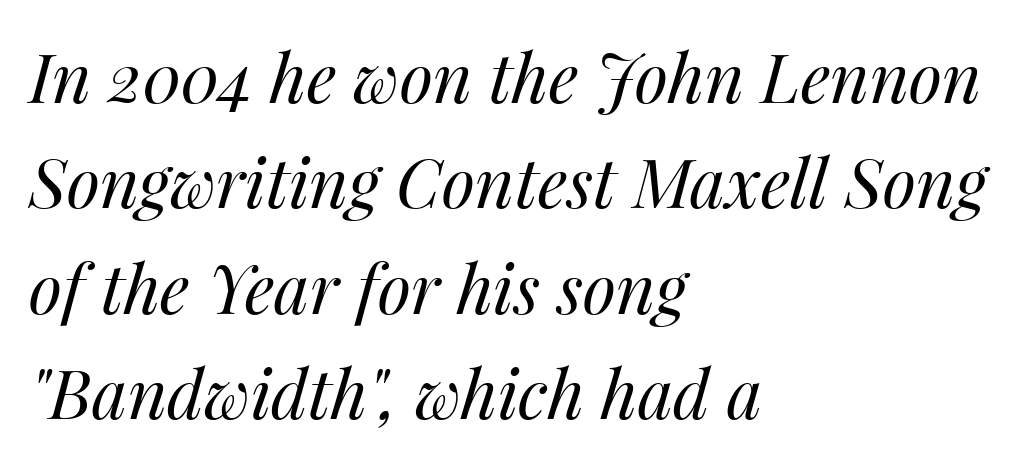
Characters follow at the spacing the type designer built in. Weight: in the light-to-regular range. Type without underlining. This sample keeps an unexceptional amount of space between lines. If you drew a line through each stem, it would be angled.
